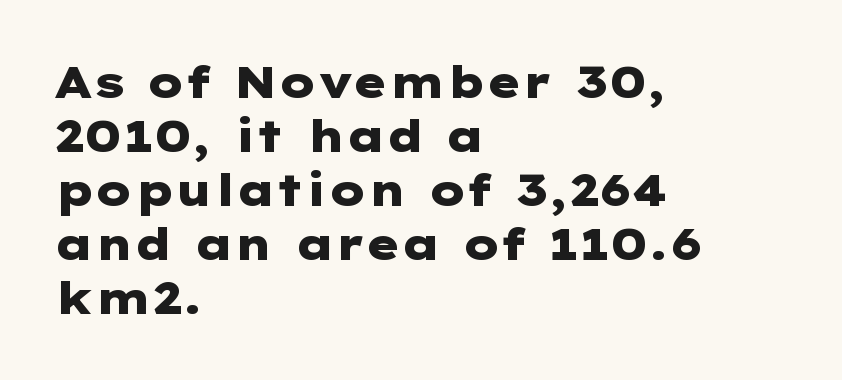
Pretty heavy lettering here — definitely bold. These lines stack with their left ends in a neat column. Tracking value appears to be zero — textbook default spacing. Vertical strokes here are truly vertical.
